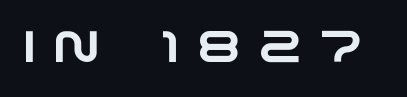
Q: Is the typeface a serif or a sans-serif typeface? A: Sans-serif.
Q: Is the text underlined? A: No.
Q: Is the spacing between letters normal or unusually wide? A: Unusually wide.
Q: Width (condensed, normal, or wide)? A: Wide.
Q: Stroke contrast? A: Low.
Q: x-height? A: Large.
Q: Monospaced? A: No.
